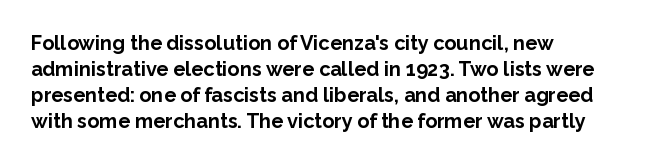
The image shows 20 px bold type, upright; set left-aligned, normal line spacing (1.3x), normal letter spacing, not underlined.
